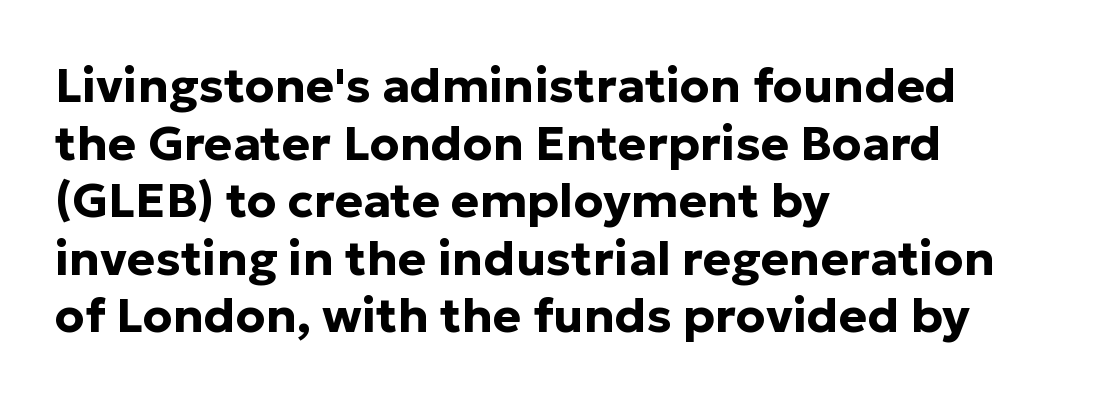
{"serif": "no", "italic": "no", "bold": "yes", "weight": "bold", "width": "normal", "stroke_contrast": "low", "x_height": "medium", "monospaced": "no", "underline": "no", "align": "left", "line_spacing_ratio": 1.2, "letter_spacing": "normal", "letter_spacing_em": 0.0, "glyph_px": 48}
